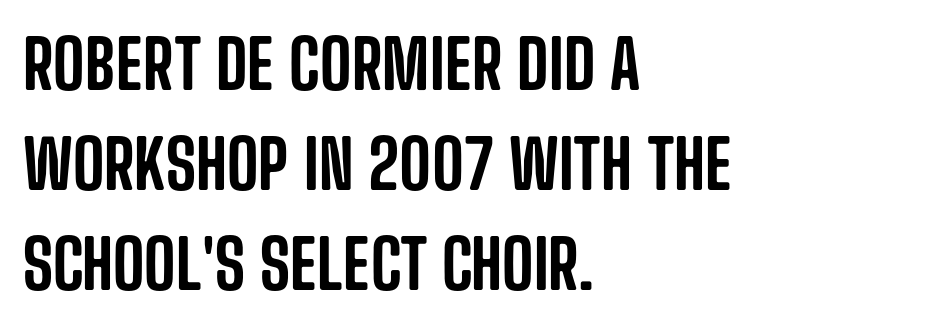
{"serif": "no", "italic": "no", "width": "condensed", "stroke_contrast": "low", "x_height": "large", "monospaced": "no", "underline": "no", "align": "left", "line_spacing": "normal", "line_spacing_ratio": 1.47, "letter_spacing": "normal", "letter_spacing_em": 0.0, "glyph_px": 68}
